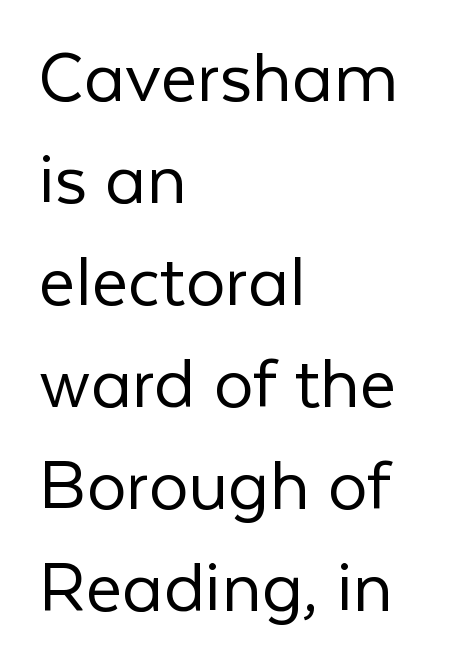
Each line starts at the same left margin while the right side varies. Note the varied advance widths — an 'i' is clearly narrower than an 'm'. Rendered with straight, roman letterforms. Is the type heavy? It reads as light-to-regular instead.
